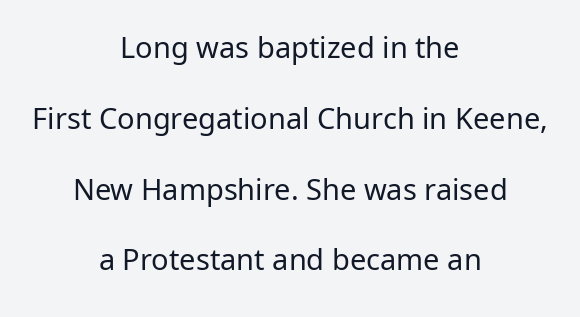
{"serif": "no", "italic": "no", "bold": "no", "weight": "regular", "width": "normal", "stroke_contrast": "low", "x_height": "medium", "monospaced": "no", "underline": "no", "align": "center", "line_spacing": "loose", "line_spacing_ratio": 2.44, "letter_spacing": "normal", "letter_spacing_em": 0.0, "glyph_px": 29}
